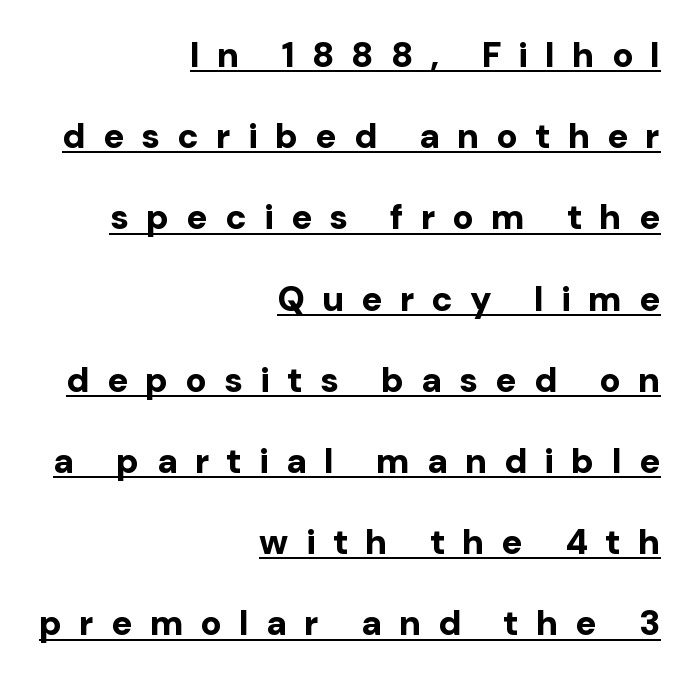
This sample has the flowing, uneven cadence of proportional lettering. When letters stand straight like this, we call the style roman or upright. These lines have a slow, spaced-out rhythm from letter to letter. In terms of leading, this rendering errs on the spacious side. Grotesque or geometric, the face here clearly has no serifs.
